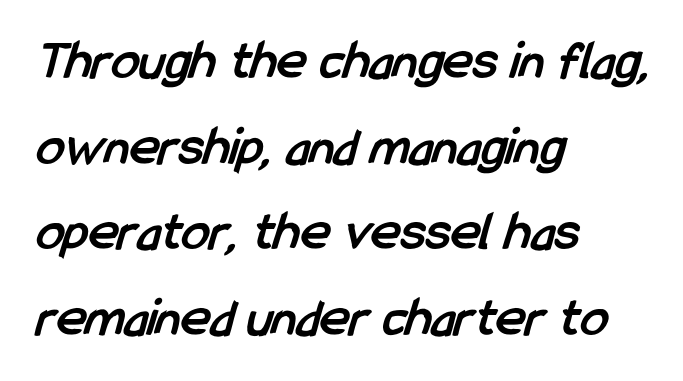
Here the designer chose a conventional face with non-uniform glyph widths. Casual observation: everything's shoved over to the left. Look at the stroke-to-counter ratio: heavy, a bold. A normal amount of white space separates one row of letters from the next. This sample uses a sans-serif face. Bare-footed words on every line.
